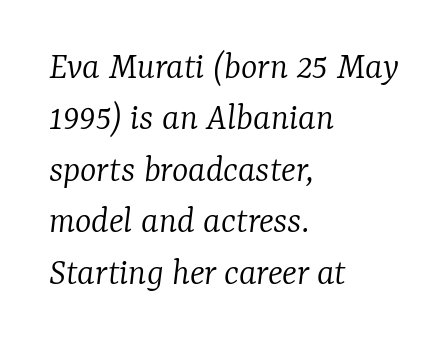
{"serif": "yes", "italic": "yes", "lean": "right", "slant_degrees": 7, "bold": "no", "weight": "light", "width": "normal", "stroke_contrast": "low", "x_height": "medium", "monospaced": "no", "underline": "no", "align": "left", "line_spacing": "normal", "line_spacing_ratio": 1.32, "letter_spacing": "normal", "letter_spacing_em": 0.0, "glyph_px": 39}
